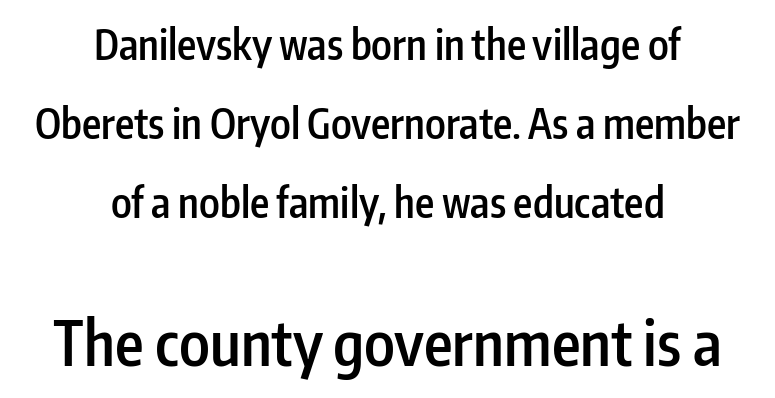
The image shows 61 px semibold, condensed sans-serif type, upright; set centered, loose line spacing (1.93x), normal letter spacing, not underlined; the second (bottom) block is 1.49x larger; low stroke contrast and a medium x-height.
